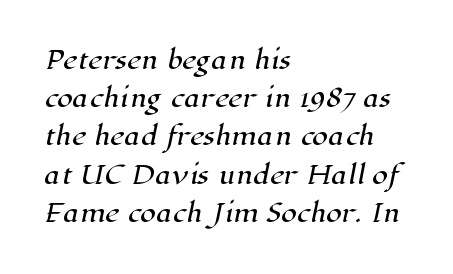
{"underline": "no", "align": "left", "line_spacing": "normal", "line_spacing_ratio": 1.53, "letter_spacing": "normal", "letter_spacing_em": 0.0, "glyph_px": 25}
